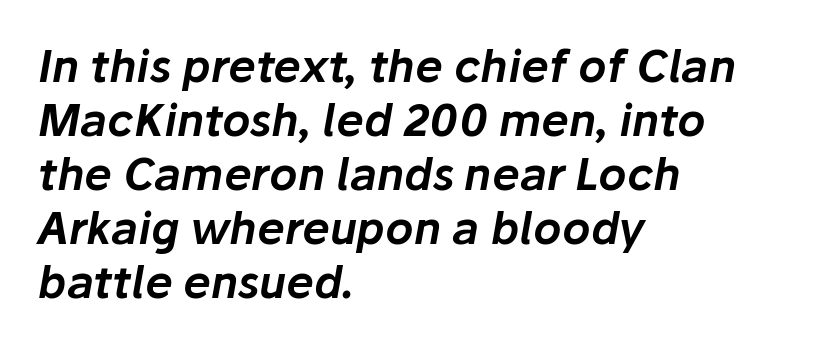
{"italic": "yes", "lean": "right", "slant_degrees": 10, "width": "normal", "stroke_contrast": "low", "x_height": "medium", "monospaced": "no", "underline": "no", "align": "left", "line_spacing_ratio": 1.23, "letter_spacing": "normal", "letter_spacing_em": 0.0, "glyph_px": 44}
